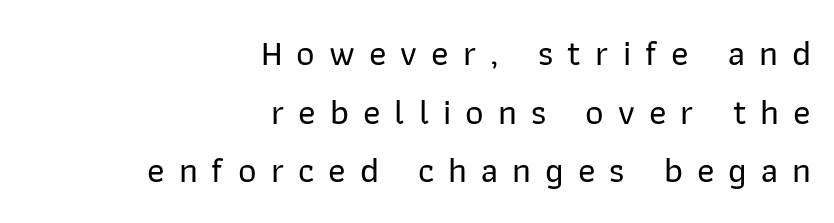
No word sits above an underline. Vertically, the passage feels balanced, rows spaced as you'd expect. Think of a printed novel: that variable character pitch is what you see here. Is there any slant? The stems are plumb. A typesetter would call this heavily tracked-out type. All the whitespace from short lines collects on the left.
